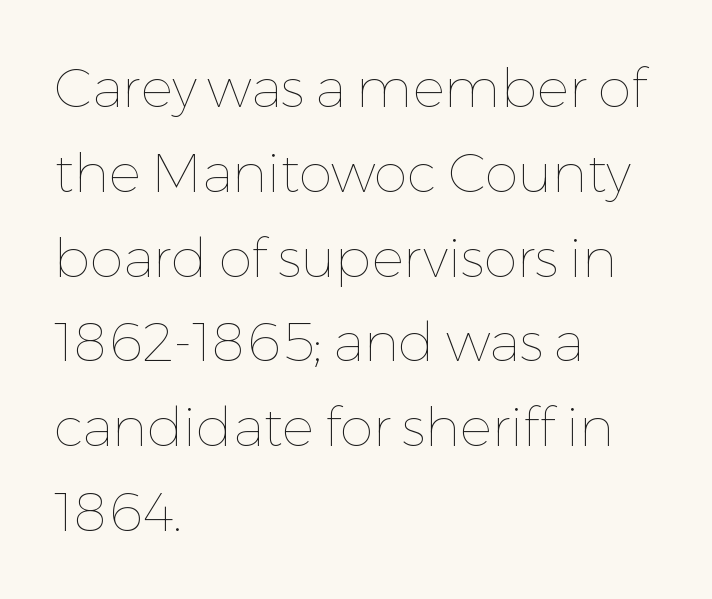
The image shows 54 px thin type, upright; set left-aligned, normal line spacing (1.57x), normal letter spacing, not underlined; low stroke contrast and a medium x-height.
